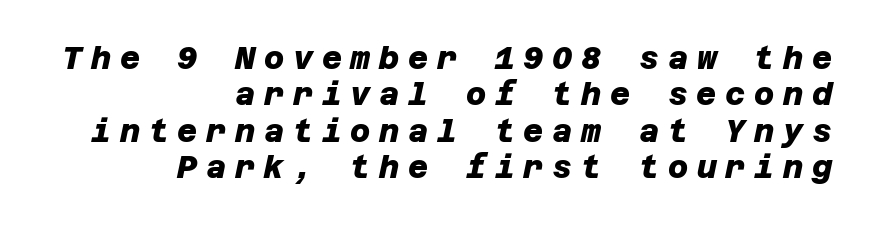
Q: Is the text bold? A: Yes.
Q: Is the typeface a serif or a sans-serif typeface? A: Sans-serif.
Q: Is the text underlined? A: No.
Q: How is the paragraph aligned? A: Right-aligned.
Q: Is the spacing between letters normal or unusually wide? A: Unusually wide.
Q: Width (condensed, normal, or wide)? A: Normal.
Q: Stroke contrast? A: Low.
Q: x-height? A: Large.
